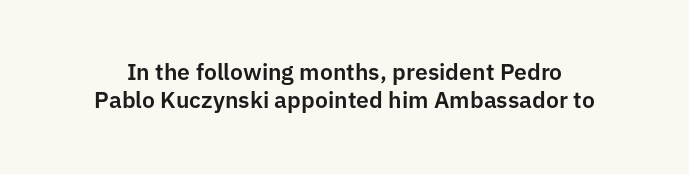
Upright lettering throughout. Unmarked baselines from the first word to the last. Short note: letters normally spaced.
